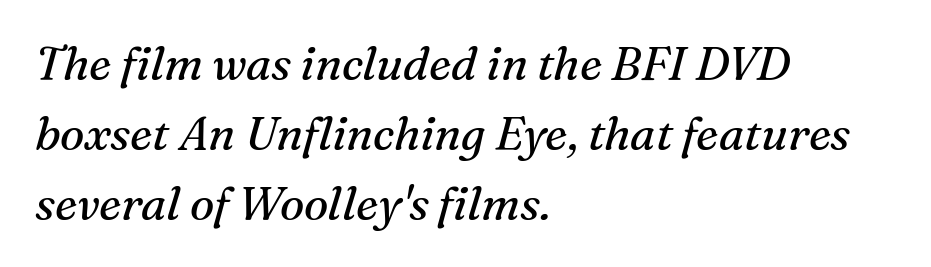
Q: Is the text bold? A: No.
Q: Is the text italic (slanted)? A: Yes, it leans right by about 16 degrees.
Q: Is the typeface a serif or a sans-serif typeface? A: Serif.
Q: Is the text underlined? A: No.
Q: How is the paragraph aligned? A: Left-aligned.
Q: Is the spacing between letters normal or unusually wide? A: Normal.
Q: Is the spacing between lines tight, normal or loose? A: Normal.
Q: Width (condensed, normal, or wide)? A: Normal.
Q: Stroke contrast? A: Medium.
Q: x-height? A: Medium.
Q: Monospaced? A: No.
